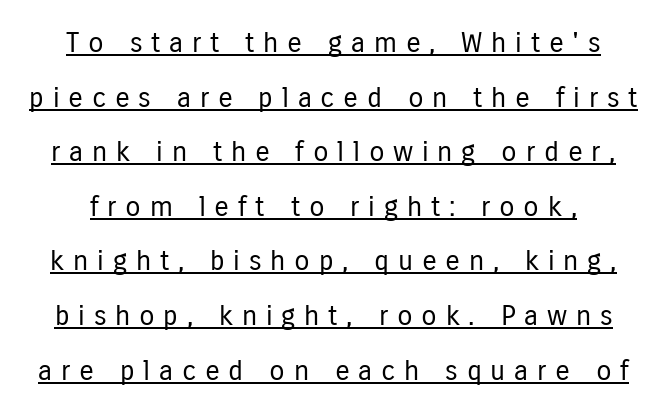
What decoration does the sample have? An underline. Characters remain perfectly vertical along every line. Stems here are at most as thick as an everyday book face. The letters advance in unequal steps, a hallmark of proportional type. Nope, no serifs anywhere on these letters.
